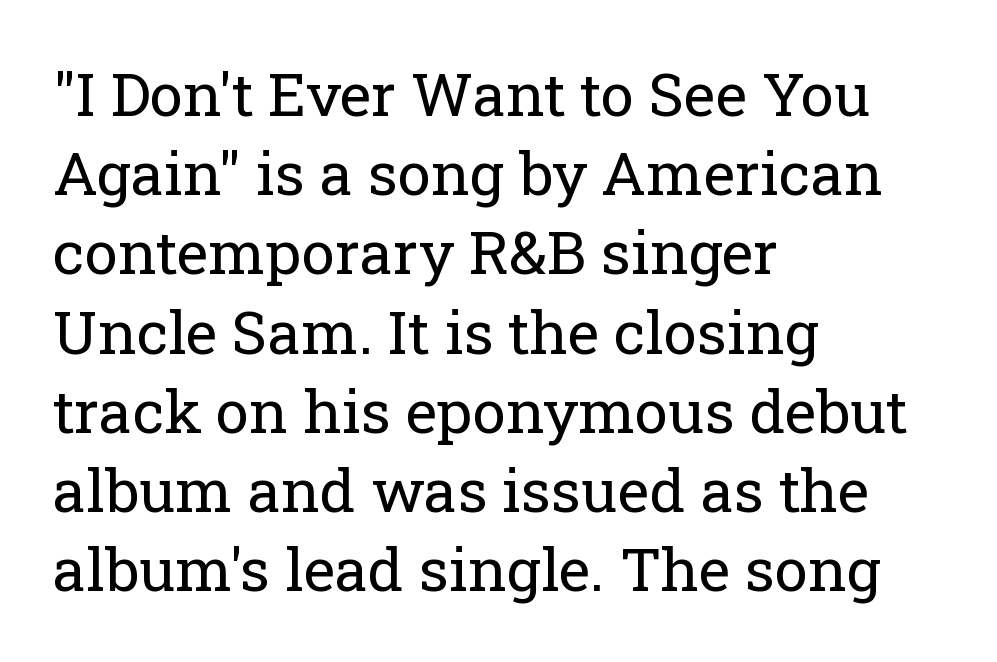
Every stem runs plumb, perpendicular to the baseline. Stroke terminals: seriffed. Bare-footed words on every line. These lines are rendered in a variable-pitch font. No letter is thick-stroked: the sample isn't bold. Which margin do the lines hug? The left one — the right edge is uneven.
